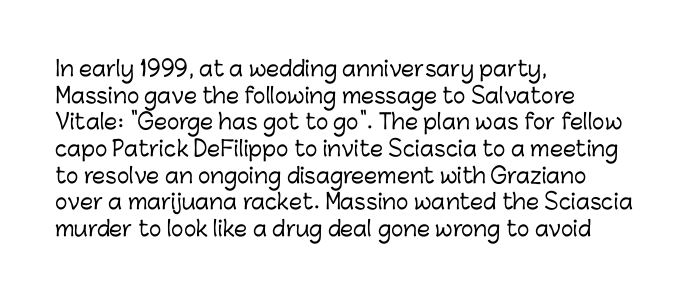
The image shows 21 px text type, upright; set left-aligned, normal line spacing (1.27x), normal letter spacing, not underlined.
